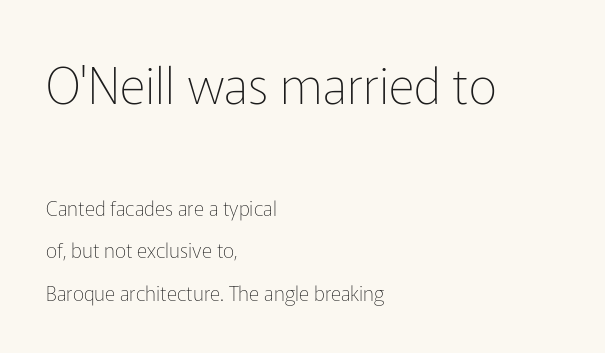
{"serif": "no", "italic": "no", "bold": "no", "weight": "thin", "width": "normal", "stroke_contrast": "low", "x_height": "medium", "monospaced": "no", "underline": "no", "align": "left", "line_spacing": "loose", "line_spacing_ratio": 2.12, "letter_spacing": "normal", "letter_spacing_em": 0.0, "larger_block": "first", "size_ratio": 2.5, "glyph_px": 50}
